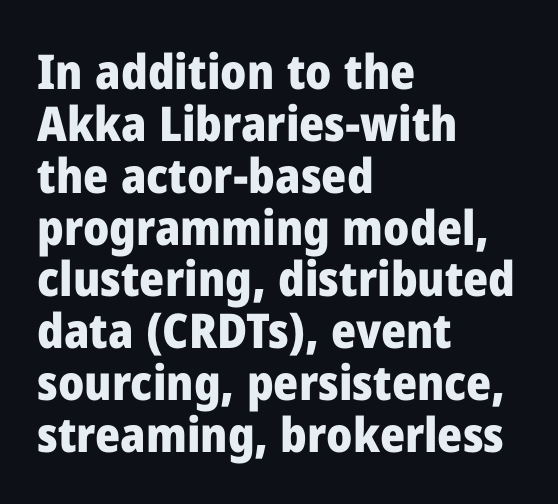
Q: Is the text bold? A: Yes.
Q: Is the text italic (slanted)? A: No, it is upright.
Q: Is the typeface a serif or a sans-serif typeface? A: Sans-serif.
Q: Is the text underlined? A: No.
Q: How is the paragraph aligned? A: Left-aligned.
Q: Is the spacing between letters normal or unusually wide? A: Normal.
Q: Is the spacing between lines tight, normal or loose? A: Tight.
Q: Width (condensed, normal, or wide)? A: Normal.
Q: Stroke contrast? A: Low.
Q: x-height? A: Medium.
Q: Monospaced? A: No.
